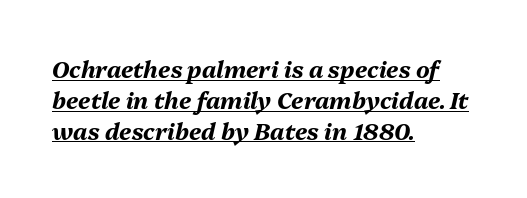
The image shows 23 px bold type, italic (leaning right); set left-aligned, normal line spacing (1.34x), normal letter spacing, underlined.
